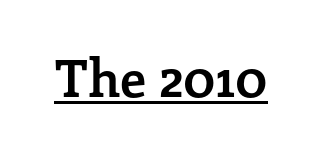
Q: Is the text bold? A: Yes.
Q: Is the text italic (slanted)? A: No, it is upright.
Q: Is the typeface a serif or a sans-serif typeface? A: Serif.
Q: Is the text underlined? A: Yes.
Q: Is the spacing between letters normal or unusually wide? A: Normal.
Q: Width (condensed, normal, or wide)? A: Normal.
Q: Stroke contrast? A: Low.
Q: x-height? A: Medium.
Q: Monospaced? A: No.
